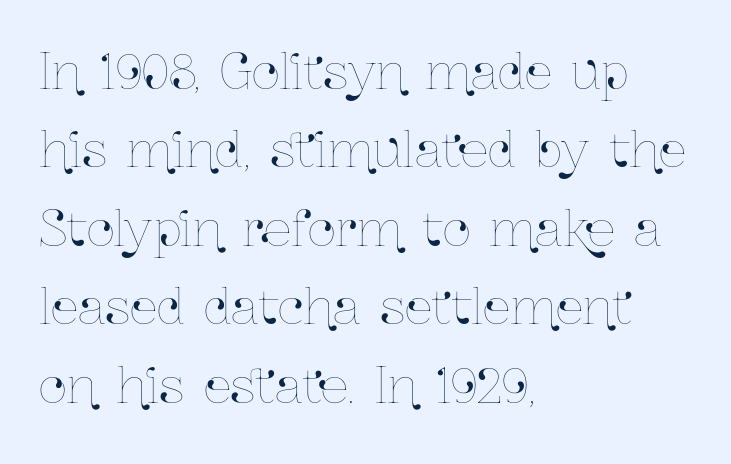
{"italic": "no", "width": "condensed", "stroke_contrast": "low", "x_height": "medium", "monospaced": "no", "underline": "no", "align": "left", "line_spacing": "normal", "line_spacing_ratio": 1.6, "letter_spacing": "normal", "letter_spacing_em": 0.0, "glyph_px": 49}
